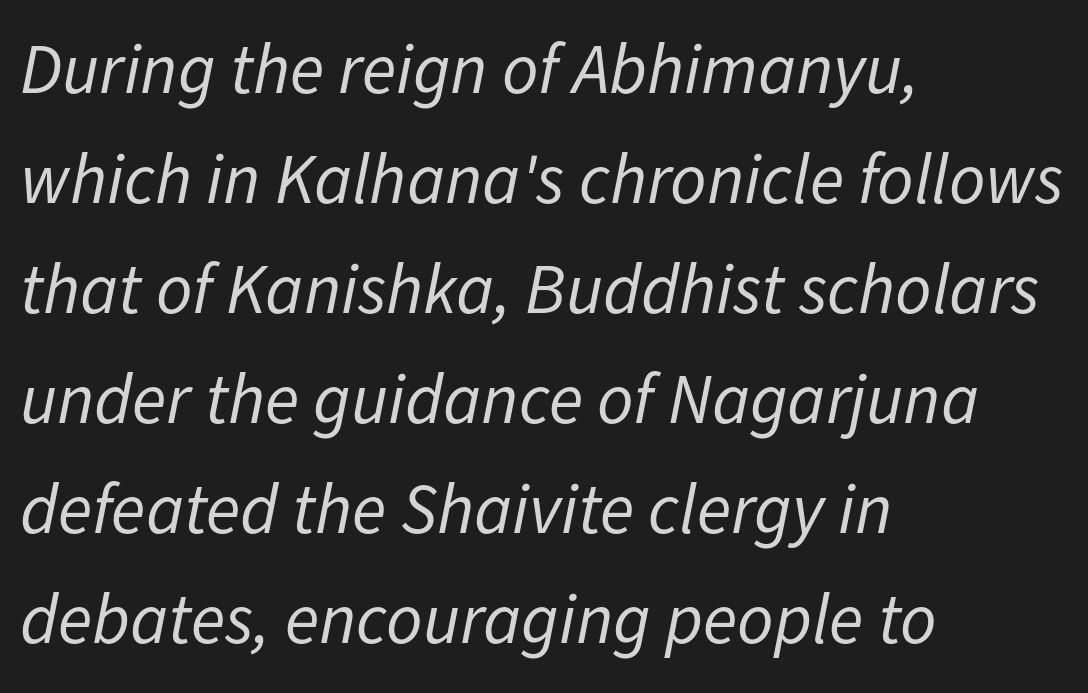
{"italic": "yes", "lean": "right", "slant_degrees": 11, "bold": "no", "weight": "regular", "width": "normal", "stroke_contrast": "low", "x_height": "medium", "monospaced": "no", "underline": "no", "align": "left", "line_spacing": "normal", "line_spacing_ratio": 1.55, "letter_spacing": "normal", "letter_spacing_em": 0.0, "glyph_px": 71}
